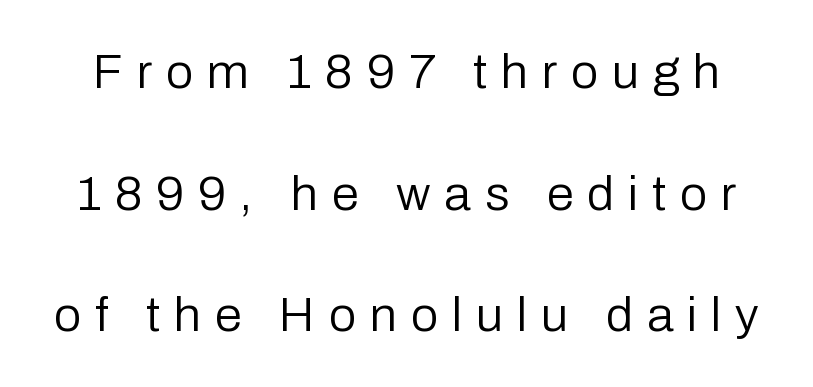
Look at the bottom of the vertical strokes: they stop flat, with no serifs. The block of text is sparse from top to bottom, with ample space between rows. Is the type heavy? It reads as light-to-regular instead. Think of a printed novel: that variable character pitch is what you see here. Characters remain perfectly vertical along every line.
